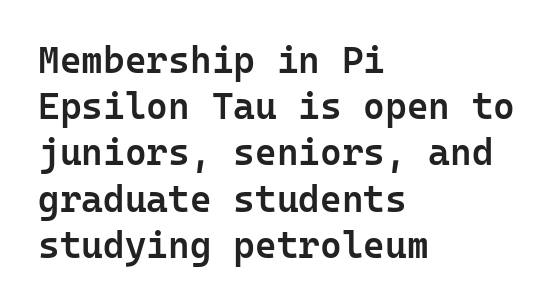
The image shows 37 px semibold sans-serif type, upright, monospaced; set left-aligned, normal line spacing (1.25x), normal letter spacing, not underlined; low stroke contrast and a medium x-height.
